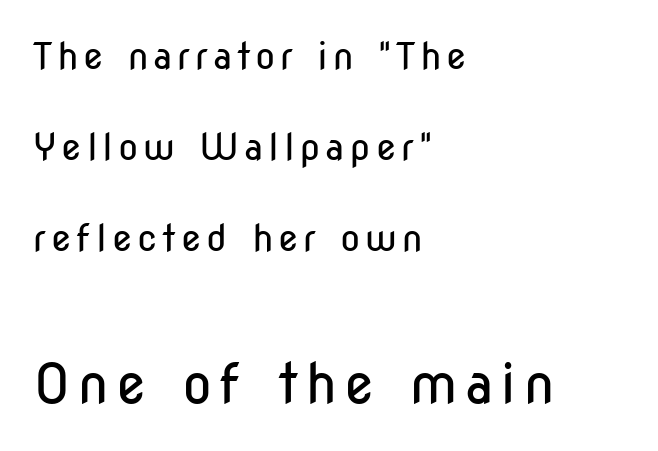
Q: Is the text bold? A: No.
Q: Is the text italic (slanted)? A: No, it is upright.
Q: Is the typeface a serif or a sans-serif typeface? A: Sans-serif.
Q: Is the text underlined? A: No.
Q: How is the paragraph aligned? A: Left-aligned.
Q: Is the spacing between lines tight, normal or loose? A: Loose.
Q: Which block of text is set in a larger size, the first (top) or the second (bottom)? A: The second (bottom) one.
Q: Width (condensed, normal, or wide)? A: Condensed.
Q: Stroke contrast? A: Low.
Q: x-height? A: Medium.
Q: Monospaced? A: No.
